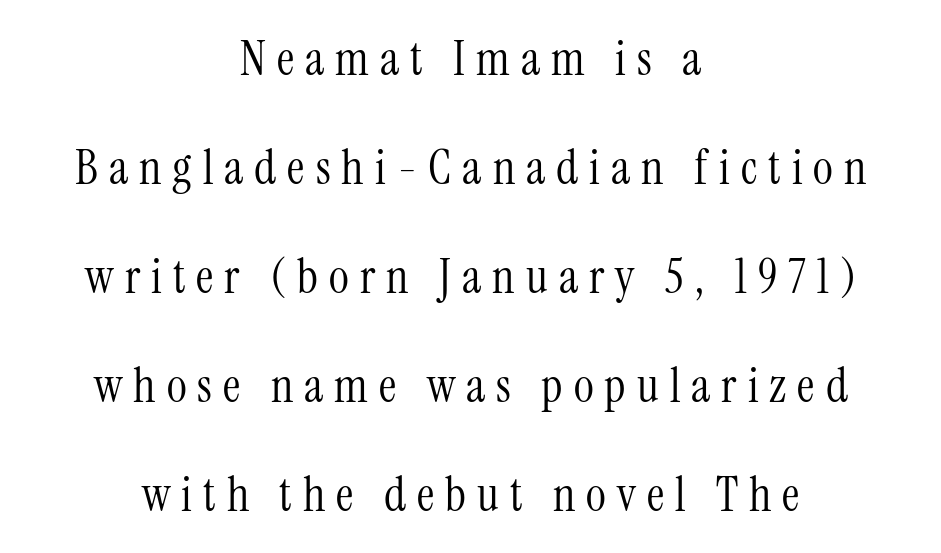
{"serif": "yes", "italic": "no", "bold": "no", "weight": "light", "width": "condensed", "stroke_contrast": "medium", "x_height": "medium", "monospaced": "no", "underline": "no", "align": "center", "line_spacing": "loose", "line_spacing_ratio": 2.27, "letter_spacing": "wide", "letter_spacing_em": 0.23, "glyph_px": 48}
